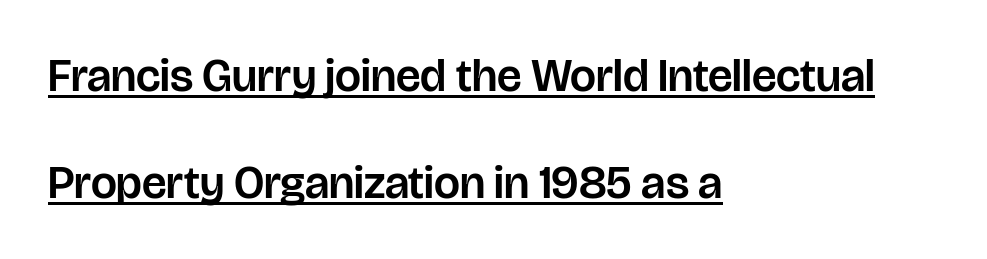
The image shows 46 px sans-serif type, upright; set left-aligned, loose line spacing (2.32x), normal letter spacing, underlined; low stroke contrast and a large x-height.
